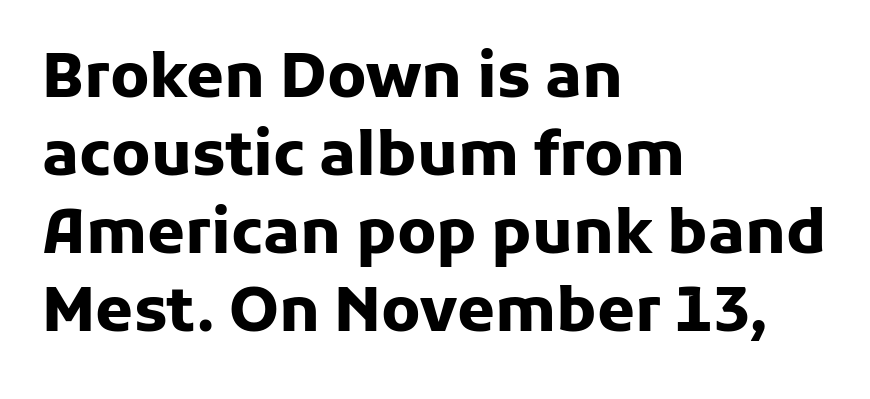
The image shows 61 px heavy sans-serif type, upright; set left-aligned, normal line spacing (1.28x), normal letter spacing, not underlined; low stroke contrast and a medium x-height.
